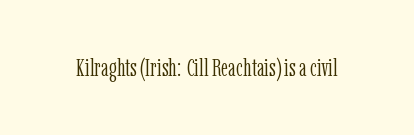
Only glyphs here, with clear space below each row. Notice how the stems are strictly vertical — no italics here. Between one letter and the next there's only the usual sliver of space. Is this a heavy cut? Hardly; it is regular or lighter.
